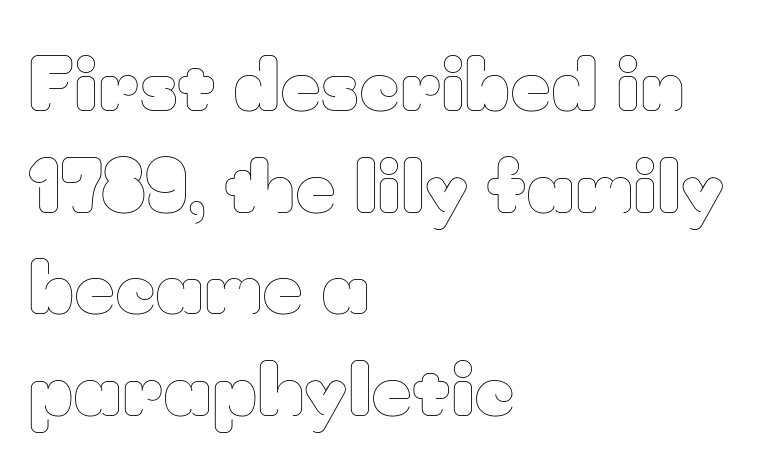
{"italic": "no", "bold": "no", "weight": "thin", "width": "normal", "stroke_contrast": "low", "x_height": "small", "monospaced": "no", "underline": "no", "align": "left", "line_spacing": "normal", "line_spacing_ratio": 1.43, "letter_spacing": "normal", "letter_spacing_em": 0.0, "glyph_px": 71}
